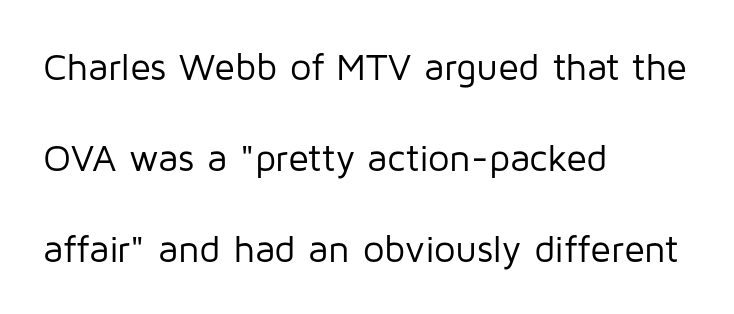
Q: Is the text bold? A: No.
Q: Is the text italic (slanted)? A: No, it is upright.
Q: Is the typeface a serif or a sans-serif typeface? A: Sans-serif.
Q: Is the text underlined? A: No.
Q: How is the paragraph aligned? A: Left-aligned.
Q: Is the spacing between letters normal or unusually wide? A: Normal.
Q: Is the spacing between lines tight, normal or loose? A: Loose.
Q: Width (condensed, normal, or wide)? A: Normal.
Q: Stroke contrast? A: Low.
Q: x-height? A: Medium.
Q: Monospaced? A: No.
